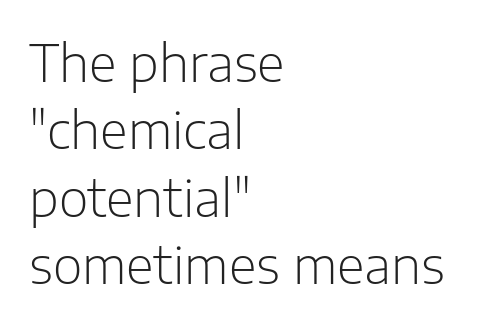
The rendering uses natural spacing where letterforms have individual widths. Decoration check: the copy has no underline. Every stem runs plumb, perpendicular to the baseline. In terms of letterspacing, this is plain default setting. Regarding serifs, this sample does without them. Honestly, the row spacing looks completely unremarkable.
